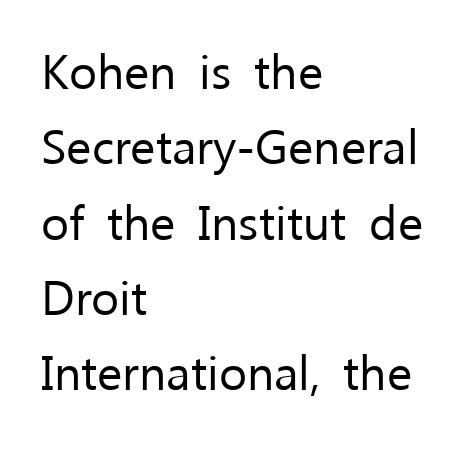
Q: Is the text bold? A: No.
Q: Is the text italic (slanted)? A: No, it is upright.
Q: Is the typeface a serif or a sans-serif typeface? A: Sans-serif.
Q: Is the text underlined? A: No.
Q: How is the paragraph aligned? A: Left-aligned.
Q: Is the spacing between letters normal or unusually wide? A: Normal.
Q: Is the spacing between lines tight, normal or loose? A: Normal.
Q: Width (condensed, normal, or wide)? A: Normal.
Q: Stroke contrast? A: Low.
Q: x-height? A: Medium.
Q: Monospaced? A: No.
